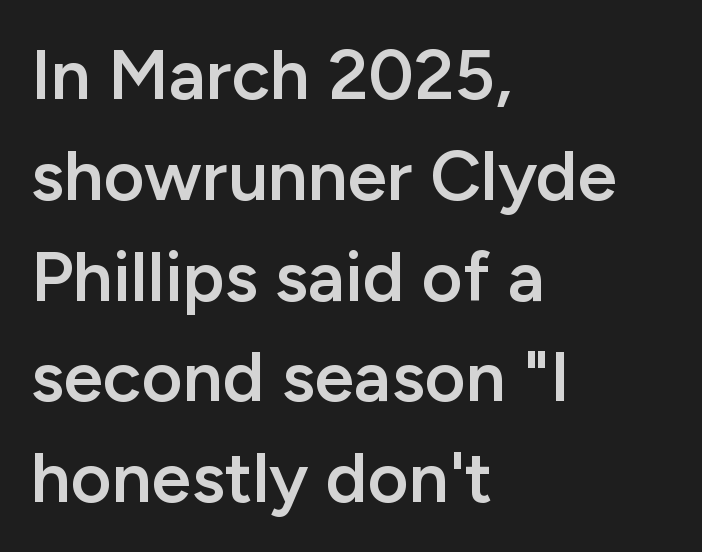
Q: Is the text bold? A: Semi-bold.
Q: Is the text italic (slanted)? A: No, it is upright.
Q: Is the typeface a serif or a sans-serif typeface? A: Sans-serif.
Q: Is the text underlined? A: No.
Q: How is the paragraph aligned? A: Left-aligned.
Q: Is the spacing between letters normal or unusually wide? A: Normal.
Q: Is the spacing between lines tight, normal or loose? A: Normal.
Q: Width (condensed, normal, or wide)? A: Normal.
Q: Stroke contrast? A: Low.
Q: x-height? A: Medium.
Q: Monospaced? A: No.
